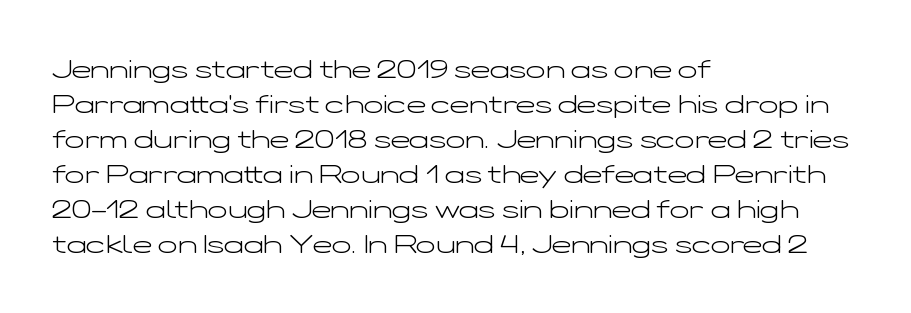
Q: Is the text bold? A: No.
Q: Is the text italic (slanted)? A: No, it is upright.
Q: Is the text underlined? A: No.
Q: How is the paragraph aligned? A: Left-aligned.
Q: Is the spacing between letters normal or unusually wide? A: Normal.
Q: Is the spacing between lines tight, normal or loose? A: Normal.
